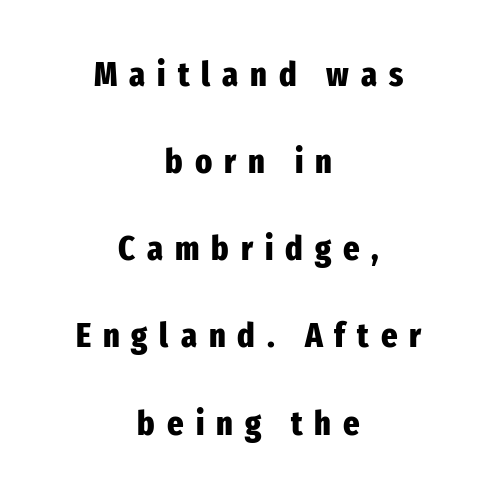
Characters remain perfectly vertical along every line. This sample uses expanded letter spacing, leaving extra air between glyphs. Layout note: lines centered. This rendering employs a face without finishing strokes, i.e., a sans-serif.
